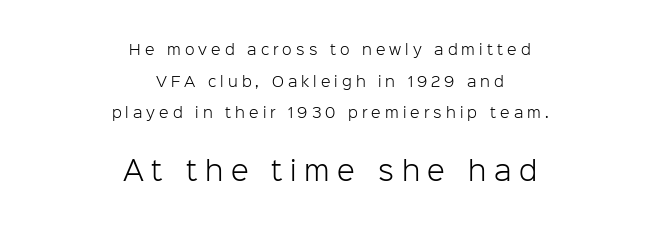
Q: Is the text bold? A: No.
Q: Is the text italic (slanted)? A: No, it is upright.
Q: Is the text underlined? A: No.
Q: How is the paragraph aligned? A: Centered.
Q: Is the spacing between letters normal or unusually wide? A: Unusually wide.
Q: Is the spacing between lines tight, normal or loose? A: Loose.
Q: Which block of text is set in a larger size, the first (top) or the second (bottom)? A: The second (bottom) one.
